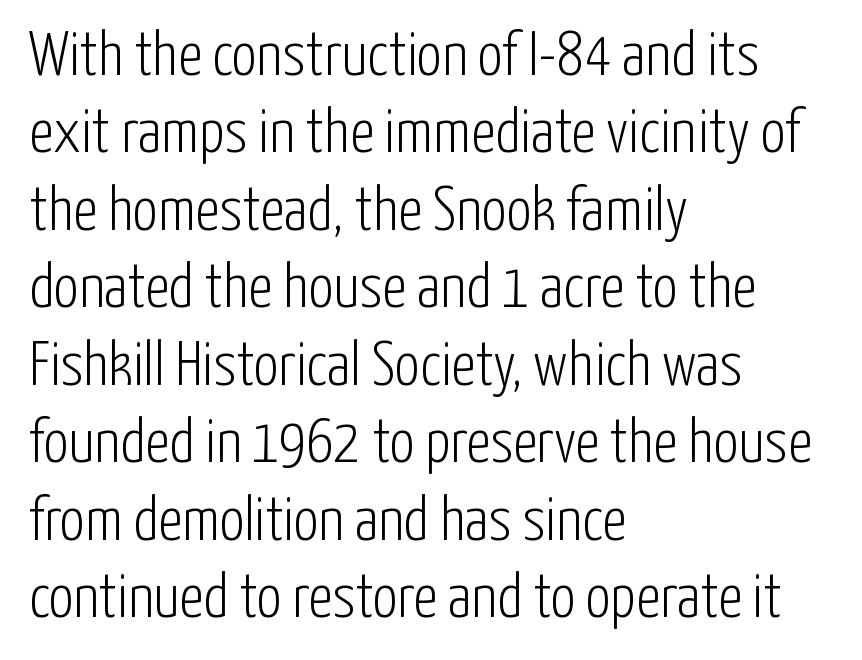
The image shows 62 px light, condensed sans-serif type, upright; set left-aligned, normal line spacing (1.25x), normal letter spacing, not underlined; low stroke contrast and a medium x-height.
